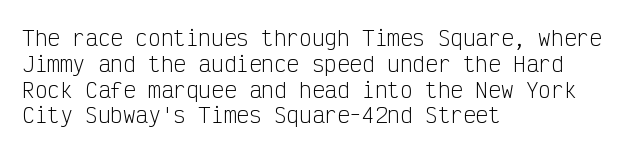
Visually the block forms a straight wall on the left and a jagged coastline on the right. This sample uses plain, unmodified letter spacing. The face looks like a standard text weight, possibly lighter. Check under the words: just untouched page. Does the lettering tilt? It doesn't — this is upright.
